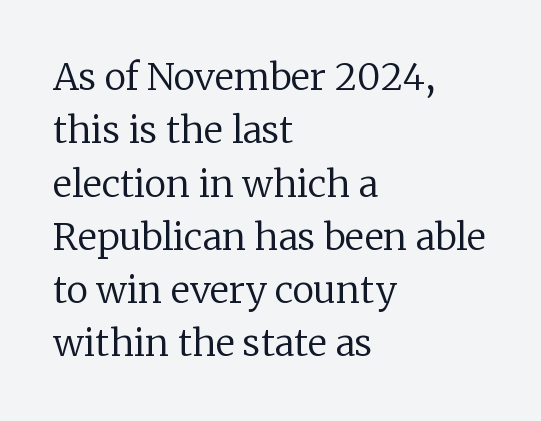
The image shows 37 px regular-weight serif type, upright; set left-aligned, normal line spacing (1.44x), normal letter spacing, not underlined; low stroke contrast and a medium x-height.
